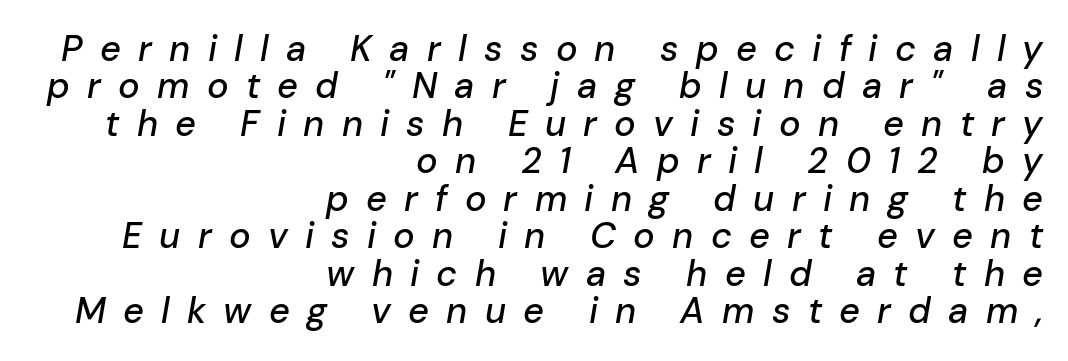
{"italic": "yes", "lean": "right", "slant_degrees": 10, "width": "normal", "stroke_contrast": "low", "x_height": "medium", "monospaced": "no", "underline": "no", "align": "right", "line_spacing": "tight", "line_spacing_ratio": 1.04, "letter_spacing": "wide", "letter_spacing_em": 0.48, "glyph_px": 36}
